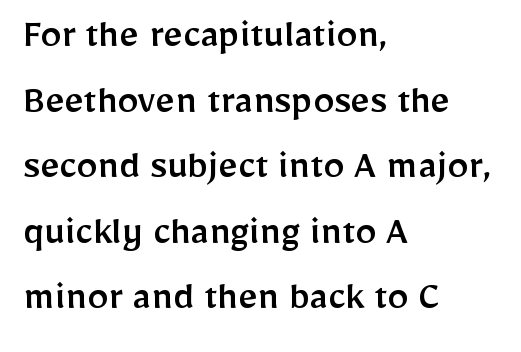
The image shows 42 px sans-serif type, upright; set left-aligned, normal line spacing (1.56x), normal letter spacing, not underlined; low stroke contrast and a medium x-height.
